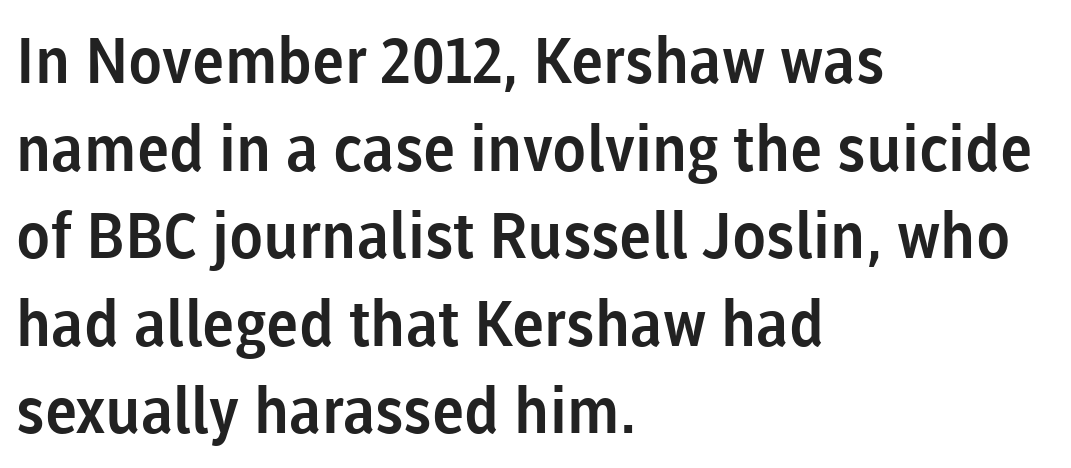
Q: Is the text italic (slanted)? A: No, it is upright.
Q: Is the typeface a serif or a sans-serif typeface? A: Sans-serif.
Q: Is the text underlined? A: No.
Q: How is the paragraph aligned? A: Left-aligned.
Q: Is the spacing between letters normal or unusually wide? A: Normal.
Q: Is the spacing between lines tight, normal or loose? A: Normal.
Q: Width (condensed, normal, or wide)? A: Normal.
Q: Stroke contrast? A: Low.
Q: x-height? A: Medium.
Q: Monospaced? A: No.
